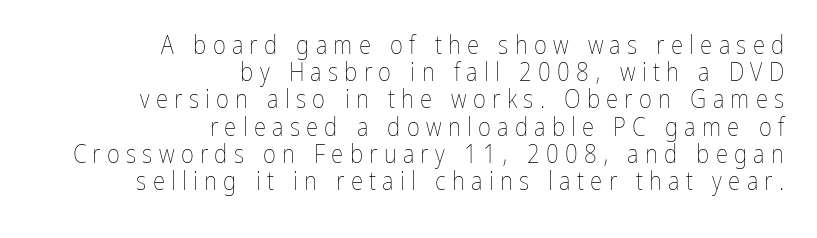
{"italic": "no", "bold": "no", "underline": "no", "align": "right", "line_spacing": "tight", "line_spacing_ratio": 1.09, "letter_spacing": "wide", "letter_spacing_em": 0.25, "glyph_px": 25}
